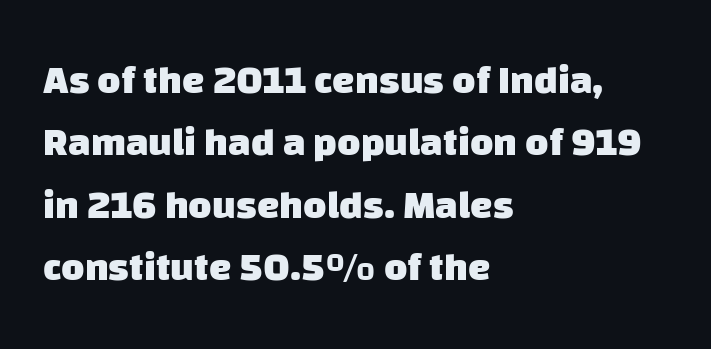
The image shows 40 px heavy sans-serif type; set left-aligned, normal line spacing (1.56x), normal letter spacing, not underlined; low stroke contrast and a large x-height.
